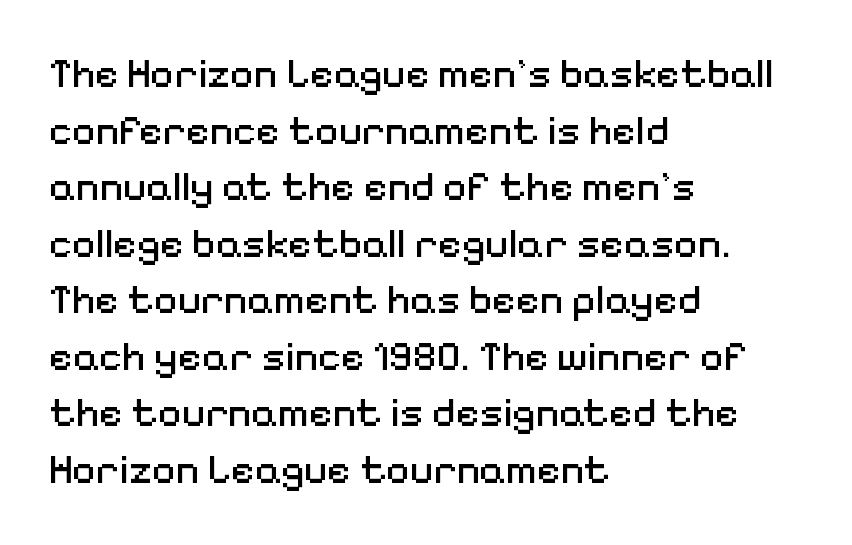
{"serif": "no", "italic": "no", "bold": "no", "weight": "regular", "width": "normal", "stroke_contrast": "medium", "x_height": "medium", "monospaced": "no", "underline": "no", "align": "left", "line_spacing": "normal", "line_spacing_ratio": 1.38, "letter_spacing": "normal", "letter_spacing_em": 0.0, "glyph_px": 41}
